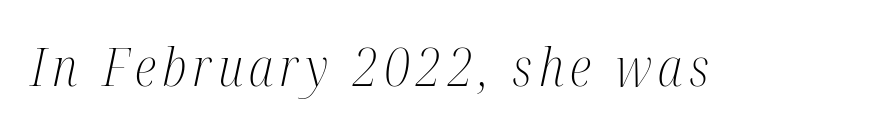
The passage shown is not bold in any degree. A clean baseline with only descenders dipping below it. Classification — serif. Think of a printed novel: that variable character pitch is what you see here.
